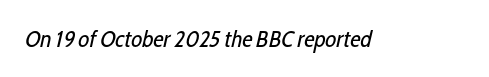
{"bold": "no", "underline": "no", "letter_spacing": "normal", "letter_spacing_em": 0.0, "glyph_px": 23}
